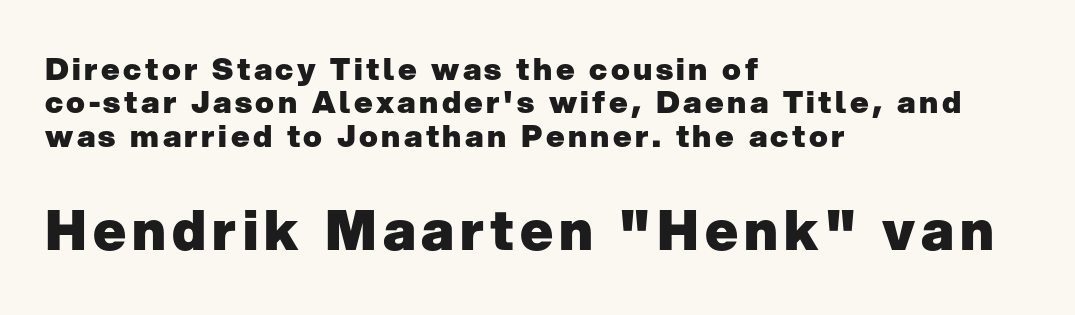
The image shows 55 px heavy sans-serif type, upright; set left-aligned, tight line spacing (1.08x), not underlined; the second (bottom) block is 1.77x larger; low stroke contrast and a medium x-height.
